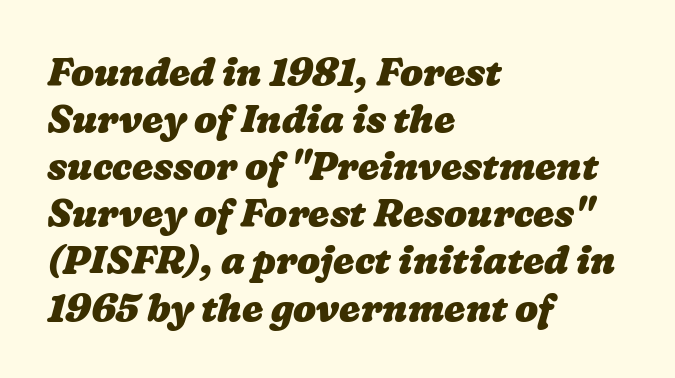
These lines are set flush left with a ragged right edge. The letters sit at their default tracking, neither squeezed nor spread. The strokes are fattened all the way to bold. The zone under the glyphs is completely vacant. Here the designer chose a conventional face with non-uniform glyph widths.
